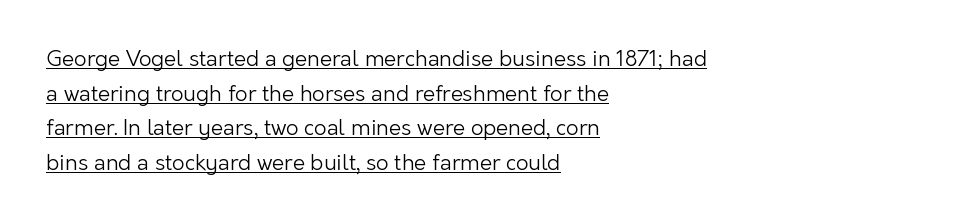
Q: Is the text bold? A: No.
Q: Is the text italic (slanted)? A: No, it is upright.
Q: Is the text underlined? A: Yes.
Q: How is the paragraph aligned? A: Left-aligned.
Q: Is the spacing between letters normal or unusually wide? A: Normal.
Q: Is the spacing between lines tight, normal or loose? A: Normal.
